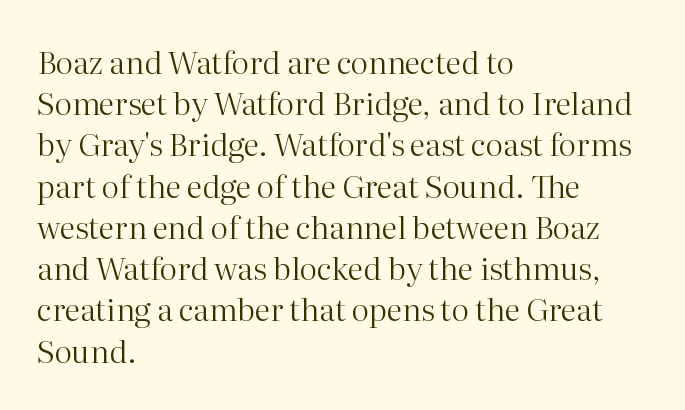
The image shows 31 px regular-weight serif type, upright; set left-aligned, normal line spacing (1.33x), normal letter spacing, not underlined; high stroke contrast and a medium x-height.
